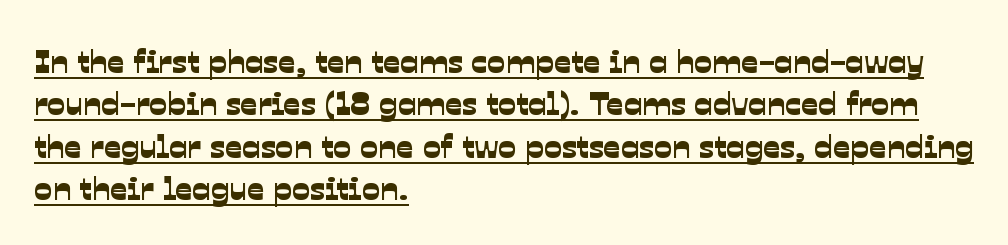
{"serif": "no", "width": "normal", "stroke_contrast": "low", "x_height": "medium", "monospaced": "no", "underline": "yes", "align": "left", "line_spacing": "normal", "line_spacing_ratio": 1.25, "letter_spacing": "normal", "letter_spacing_em": 0.0, "glyph_px": 34}
